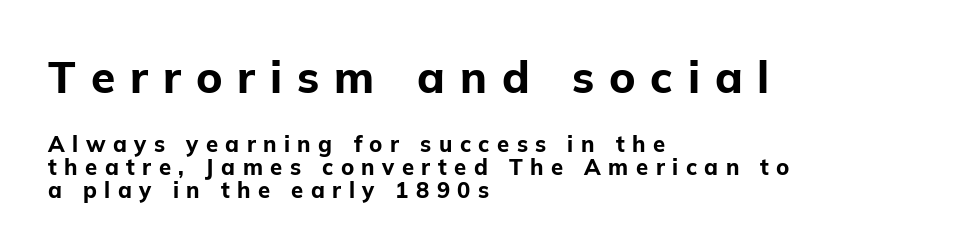
Q: Is the text bold? A: Yes.
Q: Is the text italic (slanted)? A: No, it is upright.
Q: Is the typeface a serif or a sans-serif typeface? A: Sans-serif.
Q: Is the text underlined? A: No.
Q: How is the paragraph aligned? A: Left-aligned.
Q: Is the spacing between letters normal or unusually wide? A: Unusually wide.
Q: Is the spacing between lines tight, normal or loose? A: Tight.
Q: Which block of text is set in a larger size, the first (top) or the second (bottom)? A: The first (top) one.
Q: Width (condensed, normal, or wide)? A: Normal.
Q: Stroke contrast? A: Low.
Q: x-height? A: Medium.
Q: Monospaced? A: No.
